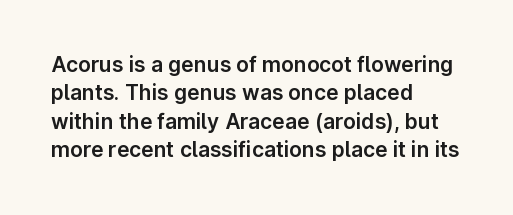
Q: Is the text italic (slanted)? A: No, it is upright.
Q: Is the text underlined? A: No.
Q: How is the paragraph aligned? A: Left-aligned.
Q: Is the spacing between letters normal or unusually wide? A: Normal.
Q: Is the spacing between lines tight, normal or loose? A: Normal.
